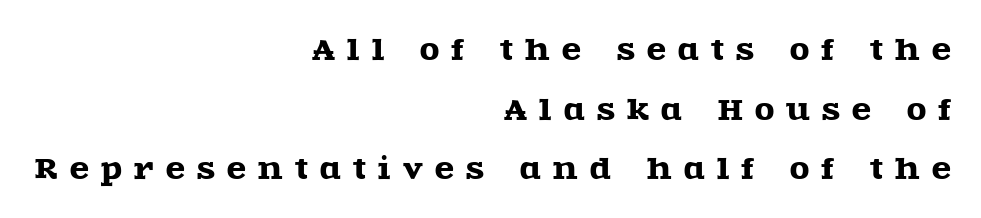
Q: Is the text italic (slanted)? A: No, it is upright.
Q: Is the typeface a serif or a sans-serif typeface? A: Serif.
Q: Is the text underlined? A: No.
Q: How is the paragraph aligned? A: Right-aligned.
Q: Is the spacing between letters normal or unusually wide? A: Unusually wide.
Q: Is the spacing between lines tight, normal or loose? A: Loose.
Q: Width (condensed, normal, or wide)? A: Wide.
Q: x-height? A: Large.
Q: Monospaced? A: No.
